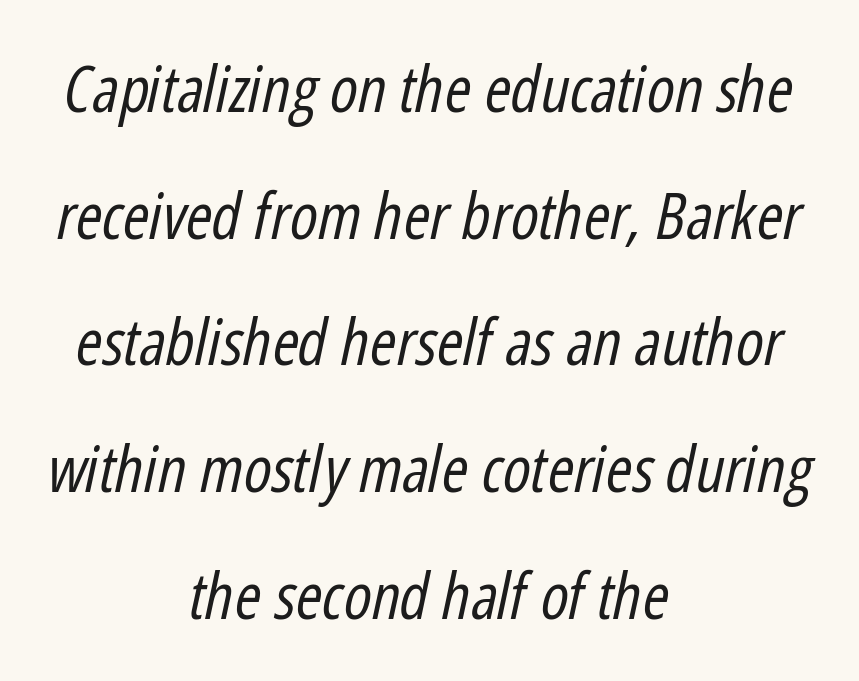
Q: Is the text bold? A: No.
Q: Is the text italic (slanted)? A: Yes, it leans right by about 12 degrees.
Q: Is the text underlined? A: No.
Q: How is the paragraph aligned? A: Centered.
Q: Is the spacing between letters normal or unusually wide? A: Normal.
Q: Is the spacing between lines tight, normal or loose? A: Loose.
Q: Width (condensed, normal, or wide)? A: Condensed.
Q: Stroke contrast? A: Low.
Q: x-height? A: Medium.
Q: Monospaced? A: No.
